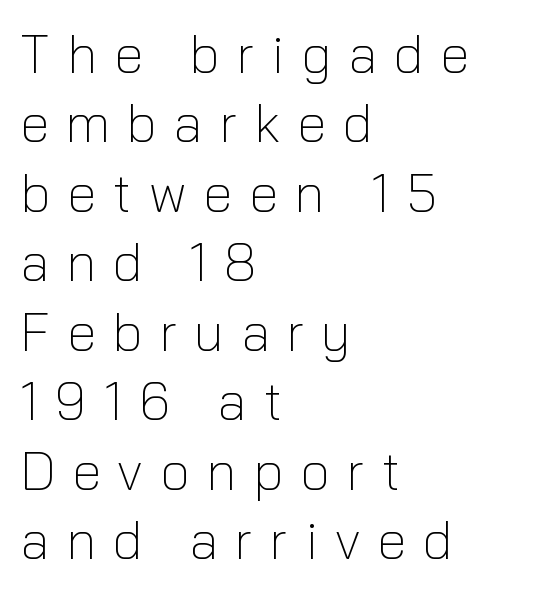
This is sans-serif lettering, the kind often seen on screens and signage. Nothing heavy about these letters — not bold at all. Horizontally, the lines are justified to the leading edge only. The foot of each line stays bare and open. Normally led — the rows are evenly, conventionally spaced. Is the letter spacing exaggerated? Yes — the characters are pushed far apart.
